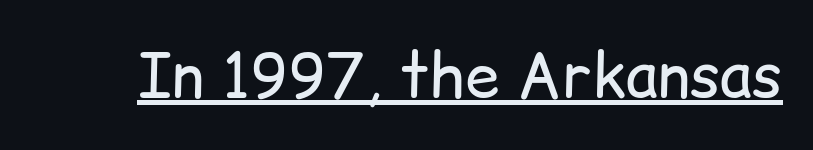
The image shows 62 px regular-weight sans-serif type, upright; set normal letter spacing, underlined; low stroke contrast and a medium x-height.
